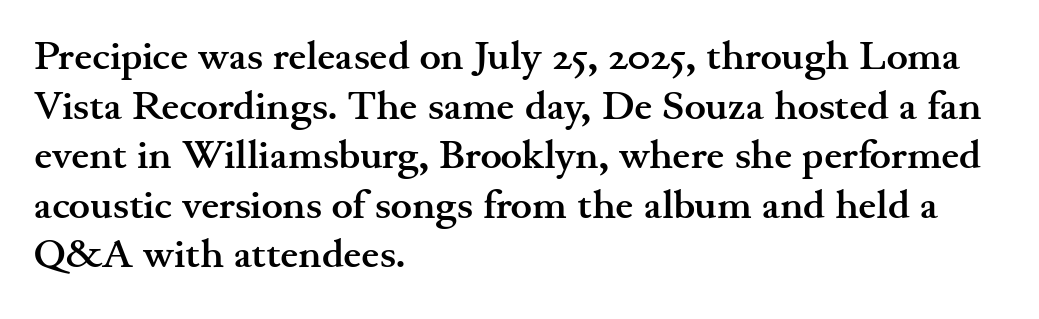
Q: Is the text bold? A: Yes.
Q: Is the text italic (slanted)? A: No, it is upright.
Q: Is the typeface a serif or a sans-serif typeface? A: Serif.
Q: Is the text underlined? A: No.
Q: How is the paragraph aligned? A: Left-aligned.
Q: Is the spacing between letters normal or unusually wide? A: Normal.
Q: Width (condensed, normal, or wide)? A: Wide.
Q: Stroke contrast? A: Medium.
Q: x-height? A: Small.
Q: Monospaced? A: No.
